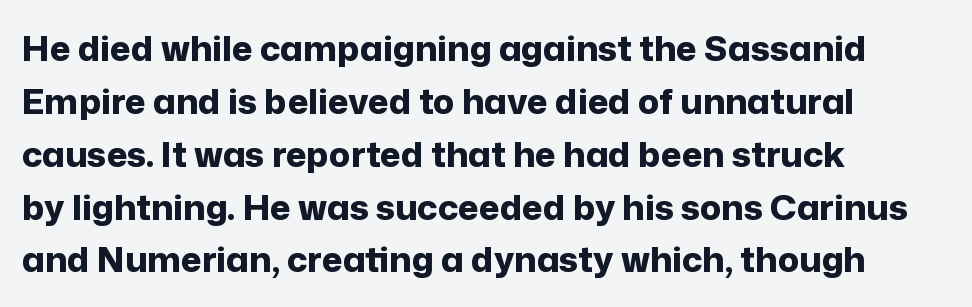
{"serif": "no", "italic": "no", "bold": "yes", "weight": "bold", "width": "normal", "stroke_contrast": "low", "x_height": "medium", "monospaced": "no", "underline": "no", "align": "left", "line_spacing": "normal", "line_spacing_ratio": 1.51, "letter_spacing": "normal", "letter_spacing_em": 0.0, "glyph_px": 35}
